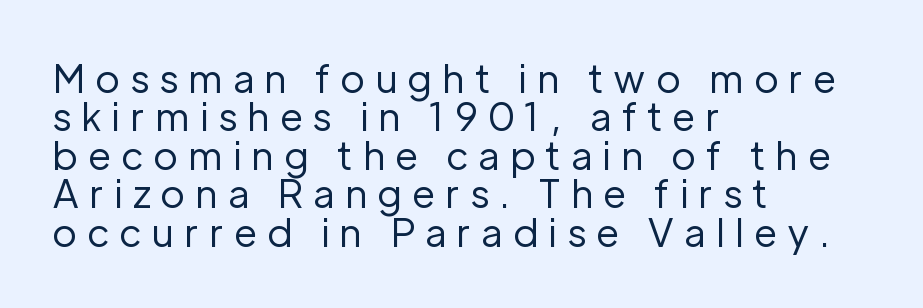
Q: Is the text bold? A: No.
Q: Is the text italic (slanted)? A: No, it is upright.
Q: Is the typeface a serif or a sans-serif typeface? A: Sans-serif.
Q: Is the text underlined? A: No.
Q: How is the paragraph aligned? A: Left-aligned.
Q: Is the spacing between letters normal or unusually wide? A: Unusually wide.
Q: Is the spacing between lines tight, normal or loose? A: Tight.
Q: Width (condensed, normal, or wide)? A: Normal.
Q: Stroke contrast? A: Low.
Q: x-height? A: Medium.
Q: Monospaced? A: No.
